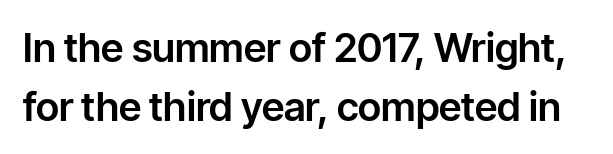
The image shows 40 px sans-serif type, upright; set normal line spacing (1.47x), normal letter spacing, not underlined; low stroke contrast and a medium x-height.
